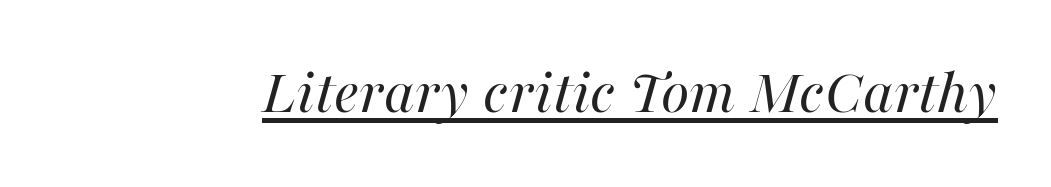
Spacing between characters is what you'd get straight out of the box. Weight: not bold — regular or lighter. Each letter keeps its own natural width here, so spacing adapts to shape. These lines were composed using italics.
